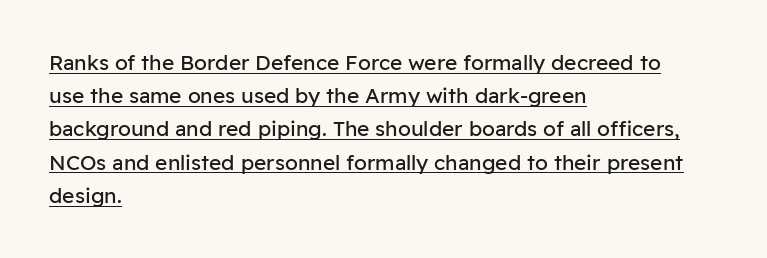
Think standard paragraph weight, or any step lighter than that. The typography opts for an upright posture over an oblique one. The rag falls on the right side of this text block. The face used here appears with an underline applied. Leading: standard. Here the glyphs are tracked normally, forming tight word shapes.
